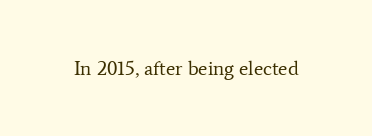
The image shows 20 px text type, upright; set normal letter spacing, not underlined.
